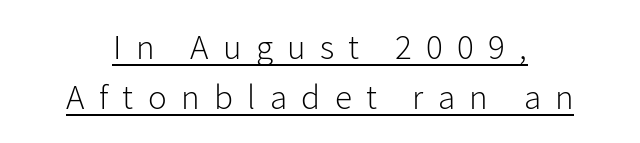
Q: Is the text bold? A: No.
Q: Is the text italic (slanted)? A: No, it is upright.
Q: Is the typeface a serif or a sans-serif typeface? A: Sans-serif.
Q: Is the text underlined? A: Yes.
Q: Is the spacing between letters normal or unusually wide? A: Unusually wide.
Q: Is the spacing between lines tight, normal or loose? A: Normal.
Q: Width (condensed, normal, or wide)? A: Normal.
Q: Stroke contrast? A: Low.
Q: x-height? A: Medium.
Q: Monospaced? A: No.
